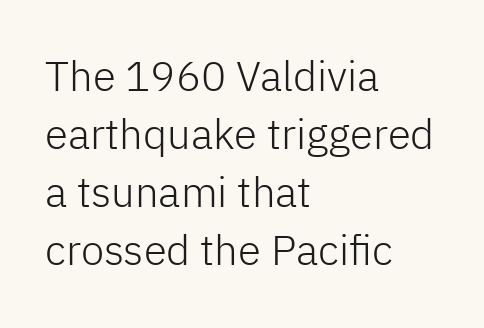
Q: Is the text bold? A: No.
Q: Is the text italic (slanted)? A: No, it is upright.
Q: Is the typeface a serif or a sans-serif typeface? A: Sans-serif.
Q: Is the text underlined? A: No.
Q: How is the paragraph aligned? A: Left-aligned.
Q: Is the spacing between letters normal or unusually wide? A: Normal.
Q: Is the spacing between lines tight, normal or loose? A: Normal.
Q: Width (condensed, normal, or wide)? A: Normal.
Q: Stroke contrast? A: Low.
Q: x-height? A: Medium.
Q: Monospaced? A: No.
